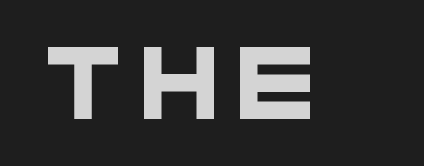
The image shows 70 px wide sans-serif type; set unusually wide letter spacing (+0.27 em), not underlined; low stroke contrast and a large x-height.
